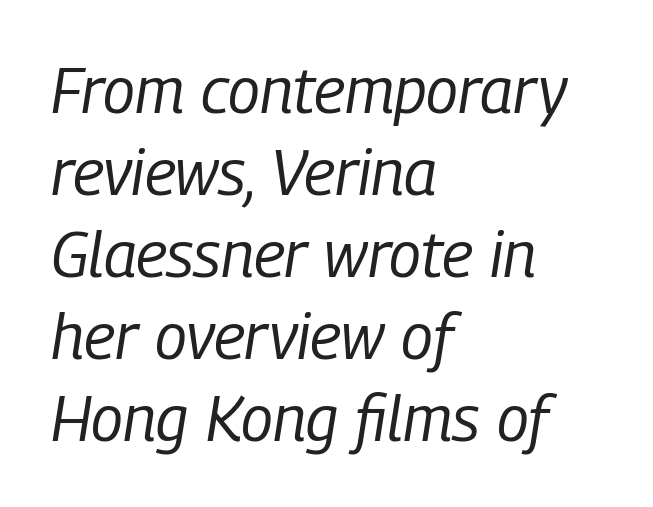
Q: Is the text bold? A: No.
Q: Is the text italic (slanted)? A: Yes, it leans right by about 9 degrees.
Q: Is the text underlined? A: No.
Q: How is the paragraph aligned? A: Left-aligned.
Q: Is the spacing between letters normal or unusually wide? A: Normal.
Q: Is the spacing between lines tight, normal or loose? A: Normal.
Q: Width (condensed, normal, or wide)? A: Condensed.
Q: Stroke contrast? A: Low.
Q: x-height? A: Medium.
Q: Monospaced? A: No.
